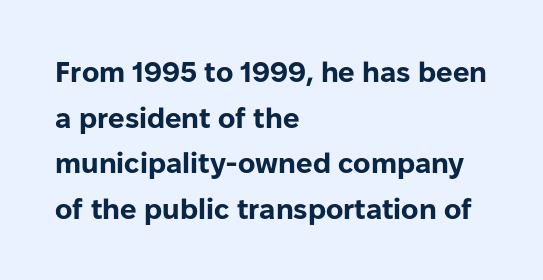
Q: Is the text bold? A: Yes.
Q: Is the text italic (slanted)? A: No, it is upright.
Q: Is the typeface a serif or a sans-serif typeface? A: Sans-serif.
Q: Is the text underlined? A: No.
Q: How is the paragraph aligned? A: Left-aligned.
Q: Is the spacing between letters normal or unusually wide? A: Normal.
Q: Is the spacing between lines tight, normal or loose? A: Normal.
Q: Width (condensed, normal, or wide)? A: Normal.
Q: Stroke contrast? A: Low.
Q: x-height? A: Medium.
Q: Monospaced? A: No.
